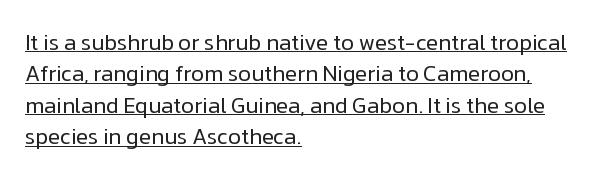
The weight would be labelled regular, book, light, or lighter still. Looks like someone drew a line under every word here. Line beginnings align vertically; line endings do not. This is roman type, the default non-slanted kind.
